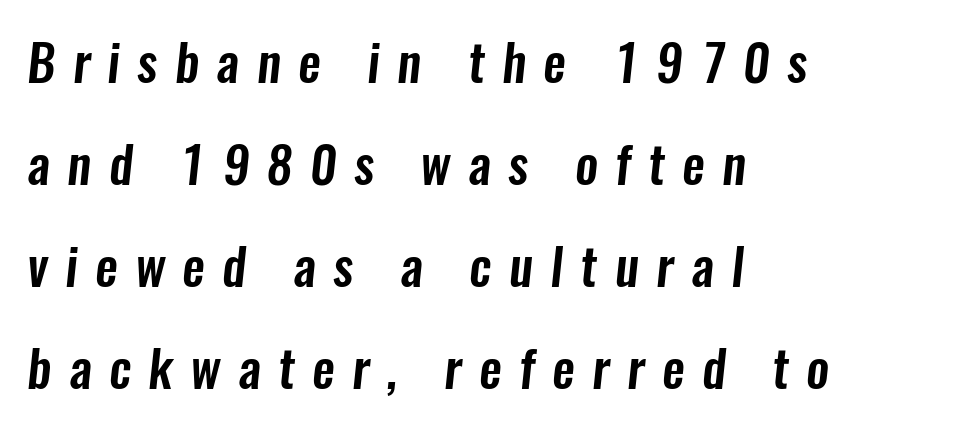
Q: Is the typeface a serif or a sans-serif typeface? A: Sans-serif.
Q: Is the text underlined? A: No.
Q: How is the paragraph aligned? A: Left-aligned.
Q: Is the spacing between letters normal or unusually wide? A: Unusually wide.
Q: Is the spacing between lines tight, normal or loose? A: Loose.
Q: Width (condensed, normal, or wide)? A: Condensed.
Q: Stroke contrast? A: Low.
Q: x-height? A: Medium.
Q: Monospaced? A: No.
